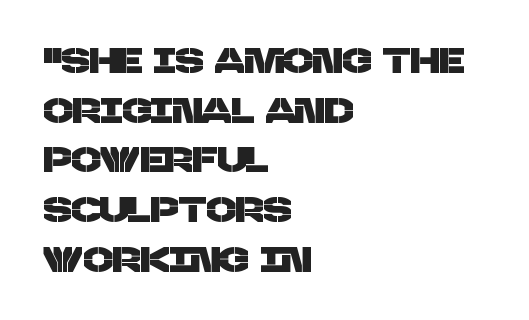
{"serif": "no", "width": "normal", "stroke_contrast": "low", "x_height": "large", "monospaced": "no", "underline": "no", "align": "left", "line_spacing": "normal", "line_spacing_ratio": 1.42, "letter_spacing": "normal", "letter_spacing_em": 0.0, "glyph_px": 35}
